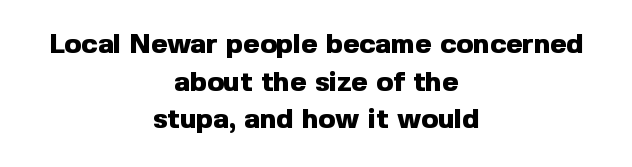
The image shows 28 px heavy sans-serif type, upright; set centered, normal line spacing (1.34x), normal letter spacing, not underlined; a medium x-height.
